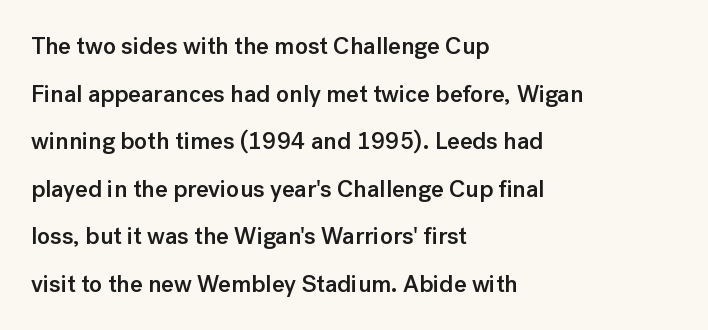
The image shows 24 px text type, upright; set left-aligned, loose line spacing (1.98x), normal letter spacing, not underlined.
